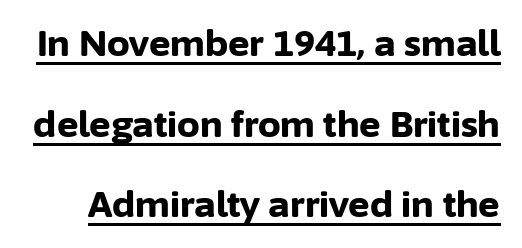
The image shows 36 px bold sans-serif type, upright; set loose line spacing (2.24x), normal letter spacing, underlined; low stroke contrast and a medium x-height.
